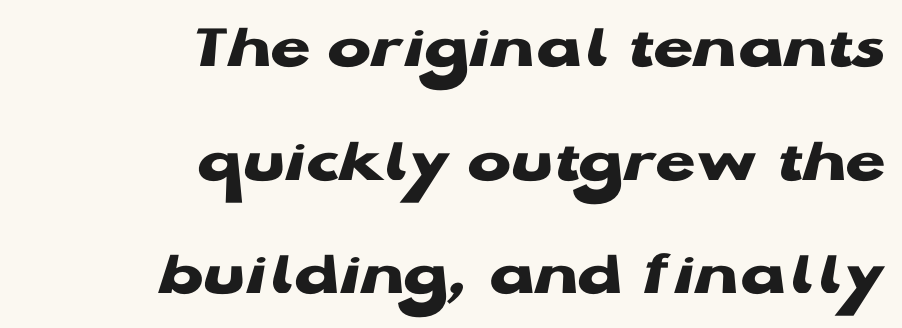
Q: Is the text bold? A: Yes.
Q: Is the text italic (slanted)? A: No, it is upright.
Q: Is the typeface a serif or a sans-serif typeface? A: Sans-serif.
Q: Is the text underlined? A: No.
Q: How is the paragraph aligned? A: Right-aligned.
Q: Is the spacing between letters normal or unusually wide? A: Normal.
Q: Width (condensed, normal, or wide)? A: Wide.
Q: Stroke contrast? A: Low.
Q: x-height? A: Medium.
Q: Monospaced? A: No.
